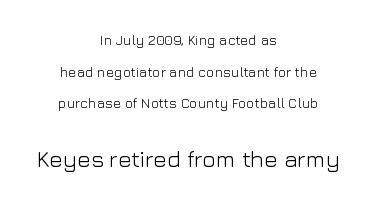
Q: Is the text bold? A: No.
Q: Is the text italic (slanted)? A: No, it is upright.
Q: Is the text underlined? A: No.
Q: How is the paragraph aligned? A: Centered.
Q: Is the spacing between letters normal or unusually wide? A: Normal.
Q: Is the spacing between lines tight, normal or loose? A: Loose.
Q: Which block of text is set in a larger size, the first (top) or the second (bottom)? A: The second (bottom) one.
